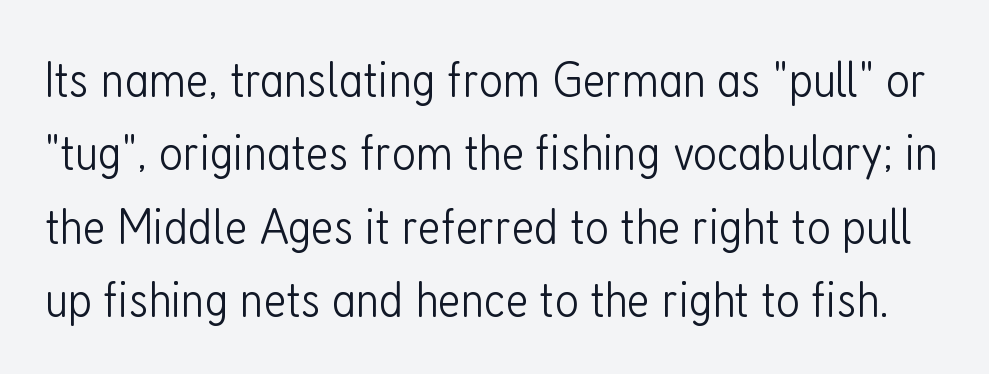
The image shows 52 px light, condensed sans-serif type, upright; set normal line spacing (1.41x), normal letter spacing, not underlined; low stroke contrast and a medium x-height.
